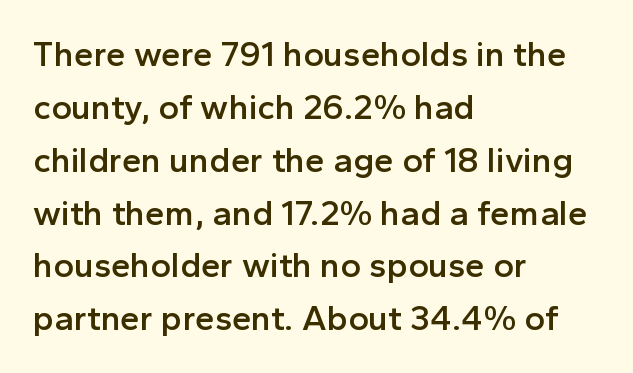
Every stem runs plumb, perpendicular to the baseline. How are the letters spaced? Ordinarily, with no added tracking. Bare-footed words on every line. This sample uses a sans-serif face. Weight check: semibold — heavier than regular, not quite bold.
